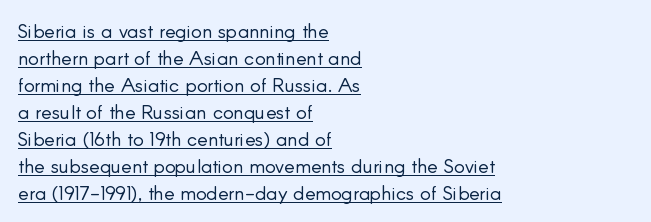
The lettering is marked with a stroke running underneath it. In terms of posture, this sample is upright. No extra ink here — the face is not bold. The designer left line spacing at the default. The text block is weighted toward the left margin, trailing off unevenly rightward. What stands out about the letter spacing? Nothing — it is the standard amount.
